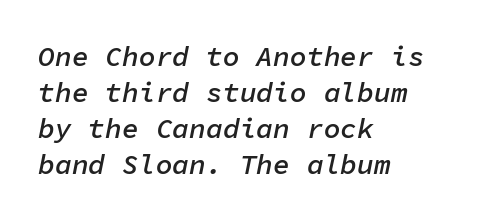
The image shows 28 px semibold type, italic (leaning right), monospaced; set left-aligned, normal line spacing (1.28x), normal letter spacing, not underlined; low stroke contrast and a medium x-height.
